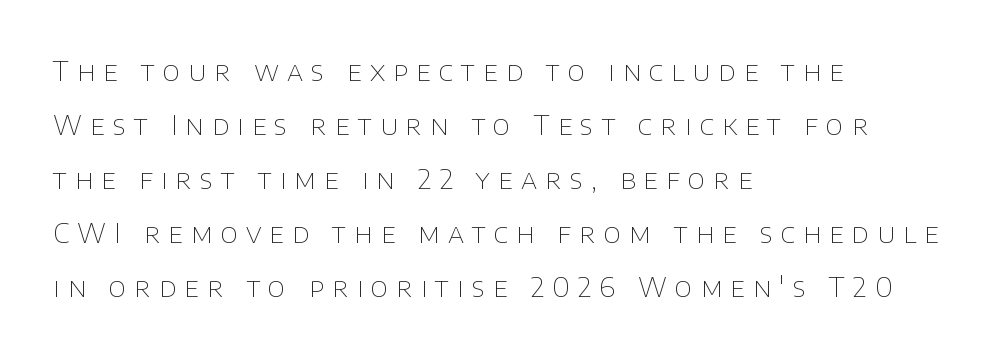
{"italic": "no", "bold": "no", "underline": "no", "align": "left", "line_spacing": "loose", "line_spacing_ratio": 2.0, "letter_spacing": "wide", "letter_spacing_em": 0.3, "glyph_px": 27}
